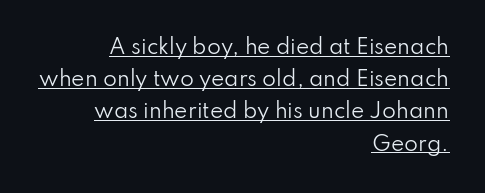
The image shows 20 px text type, upright; set right-aligned, normal line spacing (1.61x), normal letter spacing, underlined.
